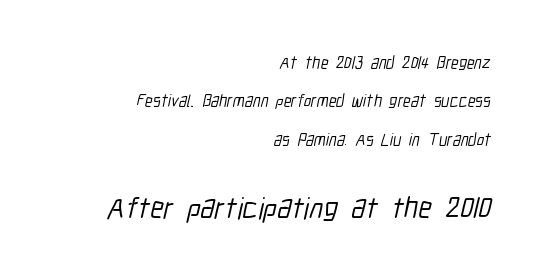
Q: Is the typeface a serif or a sans-serif typeface? A: Sans-serif.
Q: Is the text underlined? A: No.
Q: How is the paragraph aligned? A: Right-aligned.
Q: Is the spacing between letters normal or unusually wide? A: Normal.
Q: Is the spacing between lines tight, normal or loose? A: Loose.
Q: Which block of text is set in a larger size, the first (top) or the second (bottom)? A: The second (bottom) one.
Q: Width (condensed, normal, or wide)? A: Condensed.
Q: Stroke contrast? A: Low.
Q: x-height? A: Medium.
Q: Monospaced? A: No.
